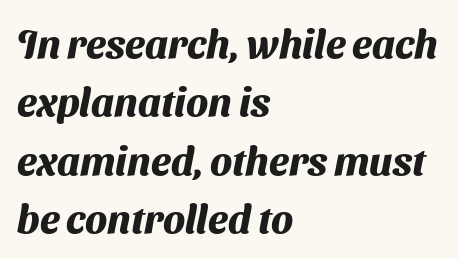
{"serif": "no", "bold": "yes", "weight": "heavy", "width": "normal", "stroke_contrast": "medium", "x_height": "medium", "monospaced": "no", "underline": "no", "align": "left", "line_spacing": "normal", "line_spacing_ratio": 1.46, "letter_spacing": "normal", "letter_spacing_em": 0.0, "glyph_px": 40}
